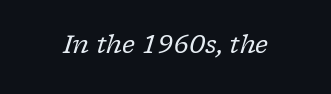
{"italic": "yes", "lean": "right", "slant_degrees": 17, "bold": "no", "underline": "no", "letter_spacing": "normal", "letter_spacing_em": 0.0, "glyph_px": 25}
